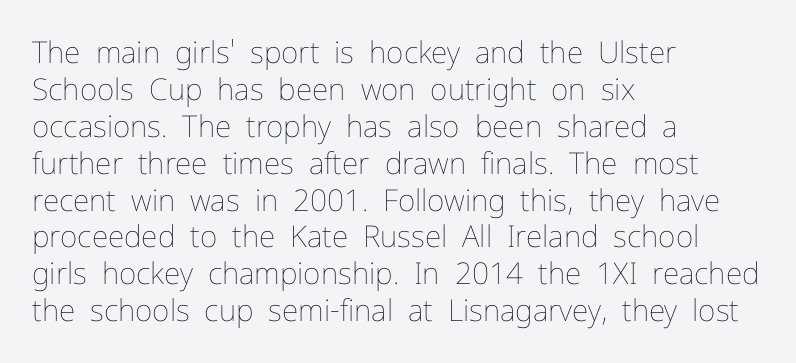
The image shows 30 px thin type, upright; set left-aligned, line spacing 1.23x, normal letter spacing, not underlined; low stroke contrast and a medium x-height.
